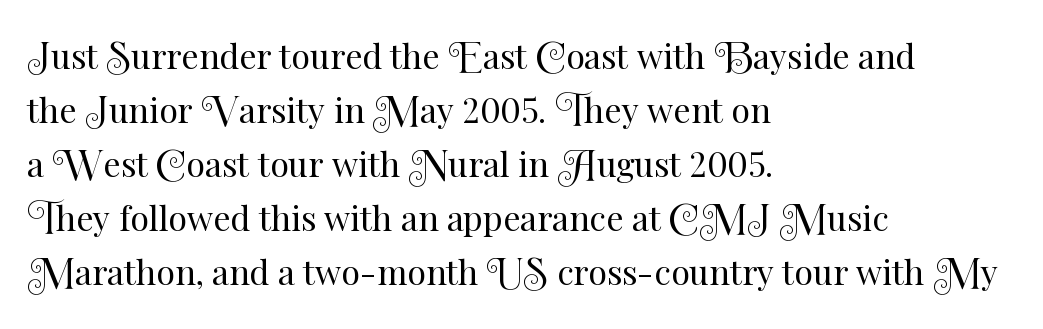
You can tell it's not italic because the verticals are truly vertical. In CSS terms this would be text-align: left. Look at the tracking — it's just the regular setting, nothing added. No extra ink here — the face is not bold. Each letter keeps its own natural width here, so spacing adapts to shape.
